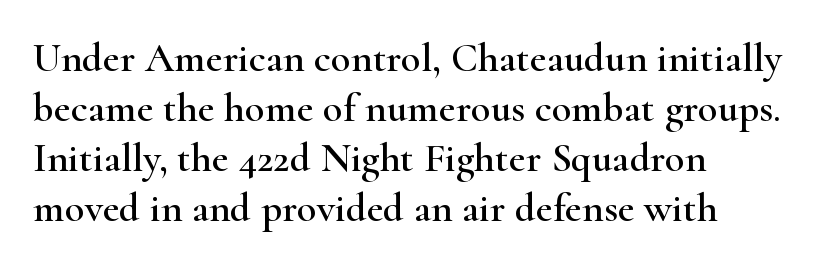
Rule under the text: the space is simply empty. This is the regular roman posture of the typeface. You could not count columns in this text — the font is proportionally spaced. A student would call this left alignment; a typographer would say flush left, rag right. Each letter's strokes conclude with small projecting serifs.
